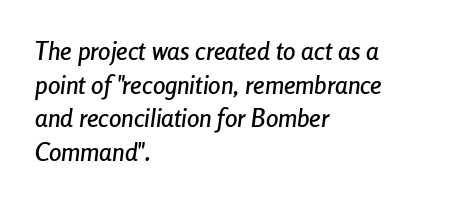
The image shows 25 px text type, italic (leaning right); set left-aligned, normal line spacing (1.35x), normal letter spacing, not underlined.
